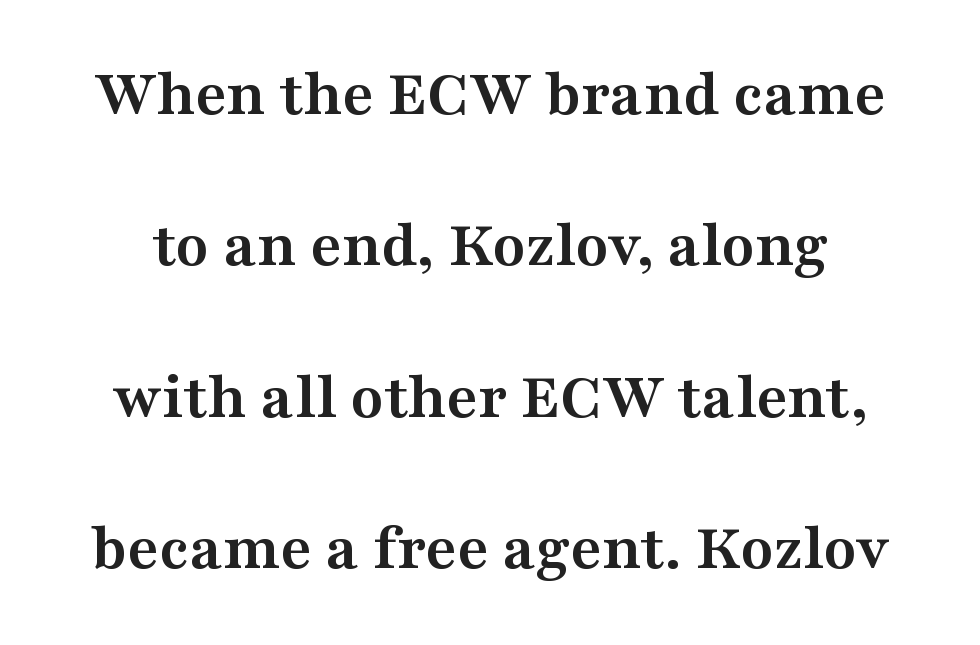
Q: Is the text bold? A: Yes.
Q: Is the text italic (slanted)? A: No, it is upright.
Q: Is the typeface a serif or a sans-serif typeface? A: Serif.
Q: Is the text underlined? A: No.
Q: Is the spacing between letters normal or unusually wide? A: Normal.
Q: Is the spacing between lines tight, normal or loose? A: Loose.
Q: Width (condensed, normal, or wide)? A: Wide.
Q: Stroke contrast? A: Medium.
Q: x-height? A: Medium.
Q: Monospaced? A: No.
